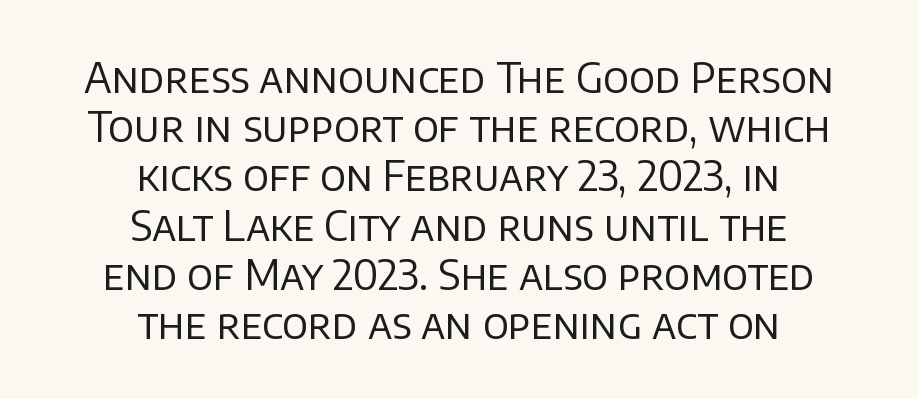
{"serif": "no", "italic": "no", "bold": "no", "weight": "regular", "width": "normal", "stroke_contrast": "low", "x_height": "large", "monospaced": "no", "underline": "no", "align": "center", "line_spacing_ratio": 1.2, "letter_spacing": "normal", "letter_spacing_em": 0.0, "glyph_px": 41}
